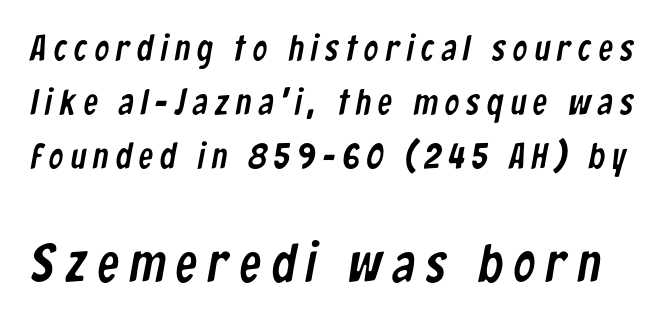
{"serif": "no", "width": "condensed", "stroke_contrast": "low", "x_height": "medium", "monospaced": "no", "underline": "no", "line_spacing": "normal", "line_spacing_ratio": 1.5, "letter_spacing": "wide", "letter_spacing_em": 0.2, "larger_block": "second", "size_ratio": 1.5, "glyph_px": 54}
